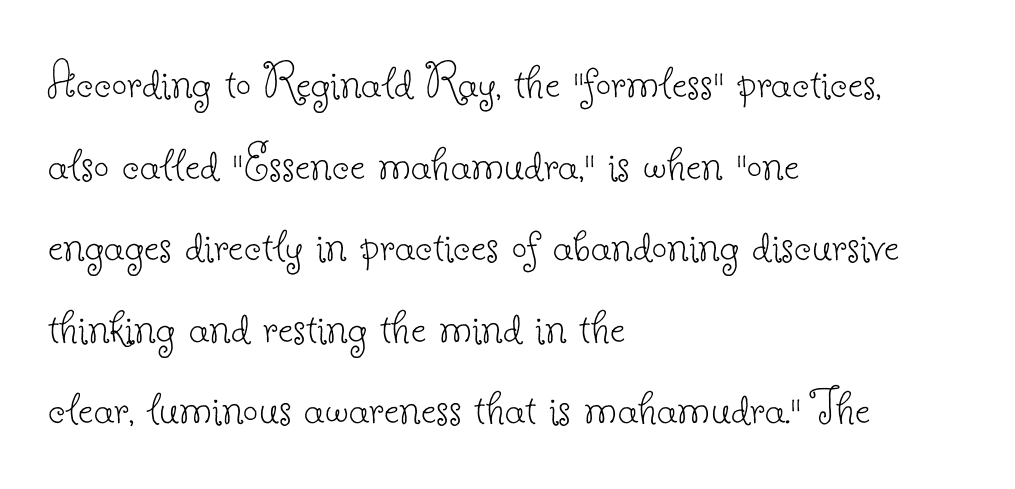
{"serif": "yes", "italic": "no", "bold": "no", "weight": "thin", "width": "normal", "stroke_contrast": "low", "x_height": "small", "monospaced": "no", "underline": "no", "align": "left", "line_spacing": "normal", "line_spacing_ratio": 1.51, "letter_spacing": "normal", "letter_spacing_em": 0.0, "glyph_px": 54}
